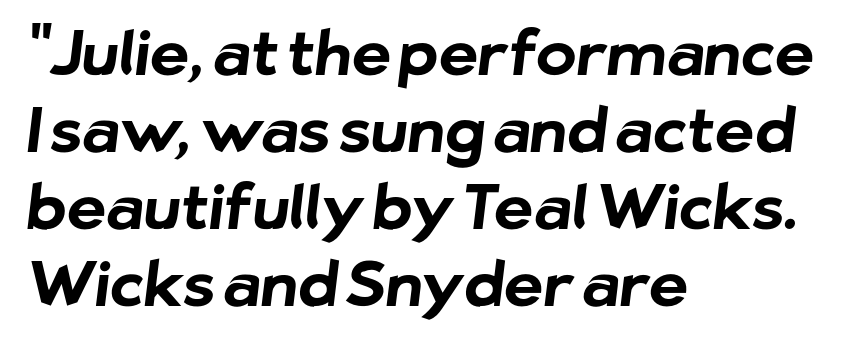
The image shows 61 px bold sans-serif type; set left-aligned, normal line spacing (1.26x), normal letter spacing, not underlined; low stroke contrast and a medium x-height.
